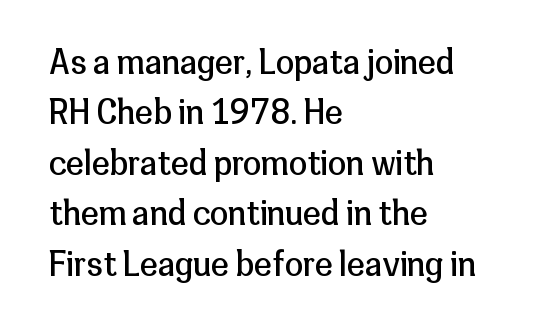
Each line starts at the same left margin while the right side varies. The type sits square on the baseline with zero lean. The face used here is rendered with its standard letterfit. The cut favours lightness, reaching ordinary text weight at its darkest. The specimen omits any rule beneath the text block's lines.
